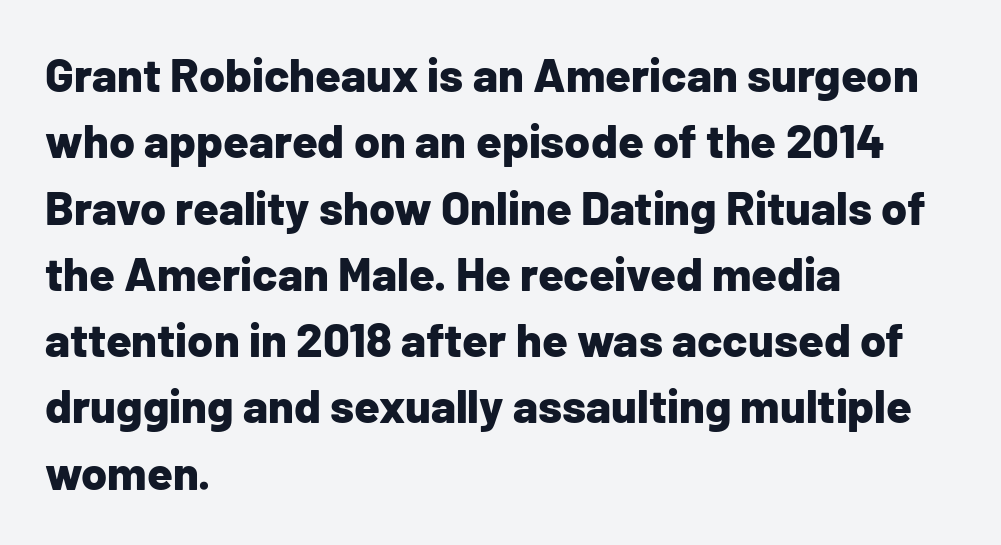
Q: Is the text bold? A: Yes.
Q: Is the text italic (slanted)? A: No, it is upright.
Q: Is the typeface a serif or a sans-serif typeface? A: Sans-serif.
Q: Is the text underlined? A: No.
Q: How is the paragraph aligned? A: Left-aligned.
Q: Is the spacing between letters normal or unusually wide? A: Normal.
Q: Is the spacing between lines tight, normal or loose? A: Normal.
Q: Width (condensed, normal, or wide)? A: Normal.
Q: Stroke contrast? A: Low.
Q: x-height? A: Medium.
Q: Monospaced? A: No.
